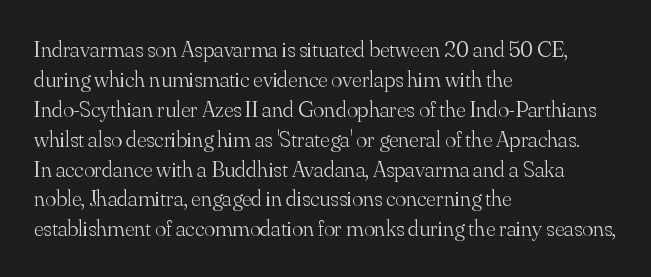
The image shows 23 px text type, upright; set left-aligned, normal line spacing (1.3x), normal letter spacing, not underlined.
